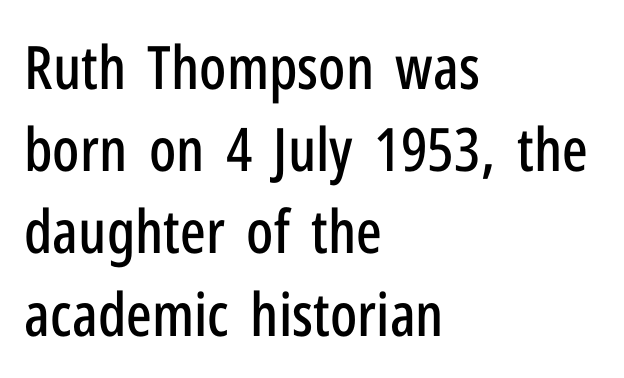
The line-height multiplier appears to be the usual default. The face used here is rendered with its standard letterfit. The paragraph shown leans on its left margin. You could not count columns in this text — the font is proportionally spaced.
